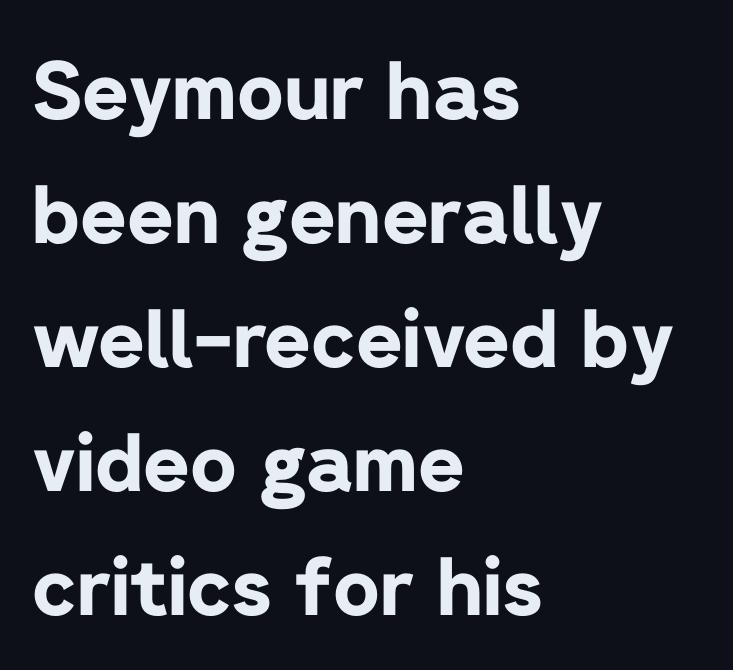
{"serif": "no", "italic": "no", "bold": "yes", "weight": "bold", "width": "normal", "stroke_contrast": "low", "x_height": "medium", "monospaced": "no", "underline": "no", "align": "left", "line_spacing": "normal", "line_spacing_ratio": 1.55, "letter_spacing": "normal", "letter_spacing_em": 0.0, "glyph_px": 80}
